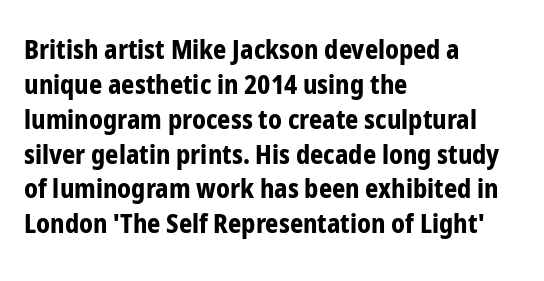
{"italic": "no", "bold": "yes", "underline": "no", "align": "left", "line_spacing": "normal", "line_spacing_ratio": 1.34, "letter_spacing": "normal", "letter_spacing_em": 0.0, "glyph_px": 26}
